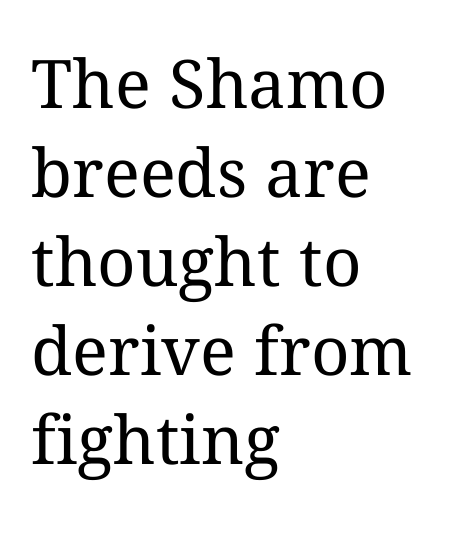
Q: Is the text bold? A: No.
Q: Is the text italic (slanted)? A: No, it is upright.
Q: Is the text underlined? A: No.
Q: How is the paragraph aligned? A: Left-aligned.
Q: Is the spacing between letters normal or unusually wide? A: Normal.
Q: Is the spacing between lines tight, normal or loose? A: Normal.
Q: Width (condensed, normal, or wide)? A: Normal.
Q: Stroke contrast? A: Medium.
Q: x-height? A: Medium.
Q: Monospaced? A: No.
